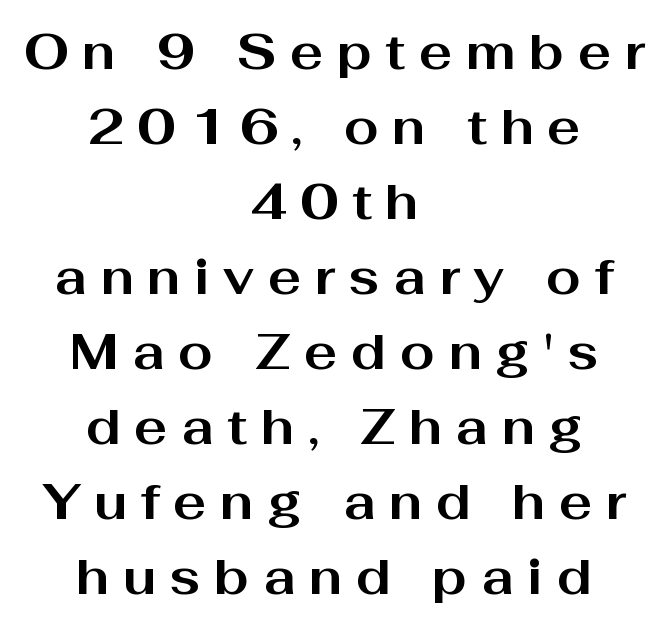
{"serif": "no", "italic": "no", "bold": "yes", "weight": "bold", "width": "wide", "stroke_contrast": "medium", "x_height": "medium", "monospaced": "no", "underline": "no", "align": "center", "line_spacing": "normal", "line_spacing_ratio": 1.5, "letter_spacing": "wide", "letter_spacing_em": 0.27, "glyph_px": 50}
